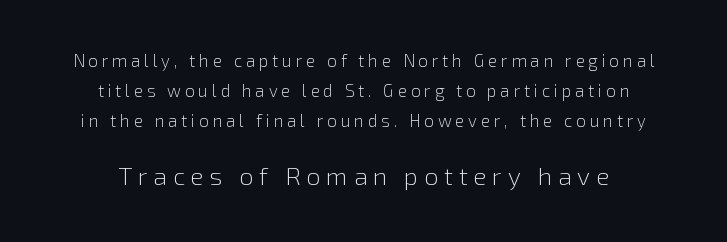
The image shows 25 px text type, upright; set centered, line spacing 1.77x, unusually wide letter spacing (+0.23 em), not underlined; the second (bottom) block is 1.47x larger.
